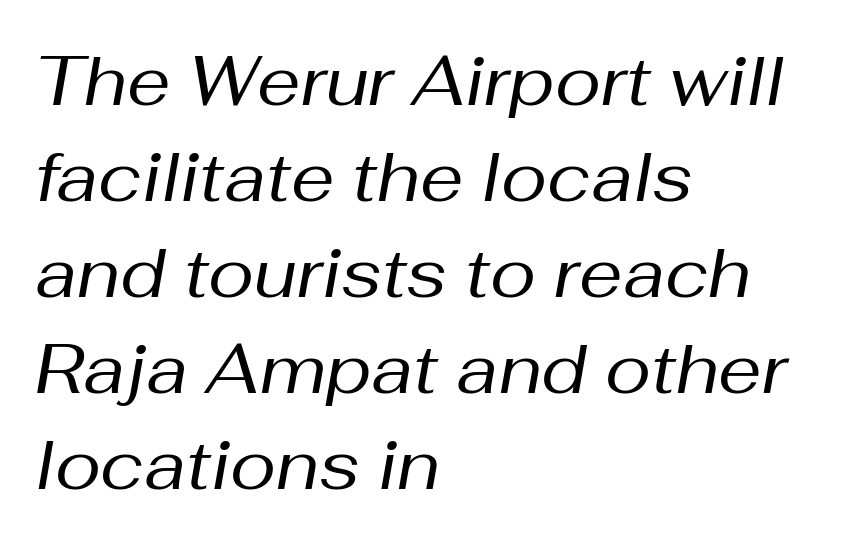
{"italic": "yes", "lean": "right", "slant_degrees": 10, "bold": "no", "weight": "regular", "width": "normal", "stroke_contrast": "medium", "x_height": "medium", "monospaced": "no", "underline": "no", "align": "left", "line_spacing": "normal", "line_spacing_ratio": 1.39, "letter_spacing": "normal", "letter_spacing_em": 0.0, "glyph_px": 69}
